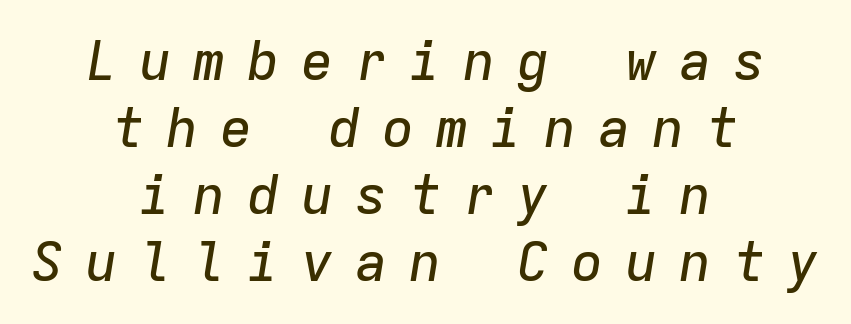
Q: Is the text italic (slanted)? A: Yes, it leans right by about 9 degrees.
Q: Is the text underlined? A: No.
Q: How is the paragraph aligned? A: Centered.
Q: Is the spacing between letters normal or unusually wide? A: Unusually wide.
Q: Width (condensed, normal, or wide)? A: Normal.
Q: Stroke contrast? A: Low.
Q: x-height? A: Medium.
Q: Monospaced? A: Yes.
